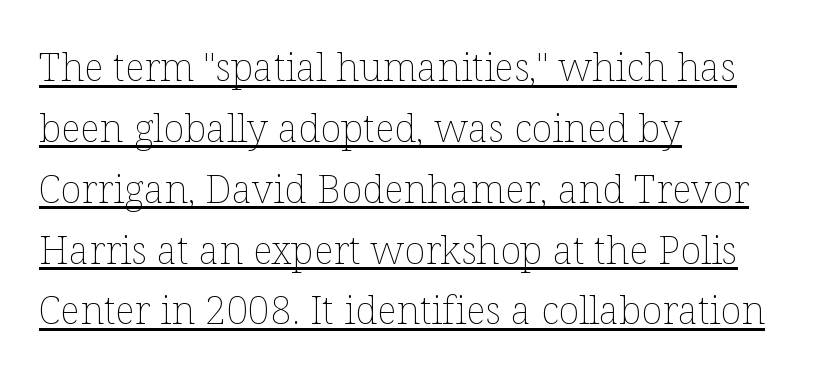
Q: Is the text bold? A: No.
Q: Is the text italic (slanted)? A: No, it is upright.
Q: Is the text underlined? A: Yes.
Q: How is the paragraph aligned? A: Left-aligned.
Q: Is the spacing between letters normal or unusually wide? A: Normal.
Q: Is the spacing between lines tight, normal or loose? A: Normal.
Q: Width (condensed, normal, or wide)? A: Normal.
Q: Stroke contrast? A: Low.
Q: x-height? A: Medium.
Q: Monospaced? A: No.
